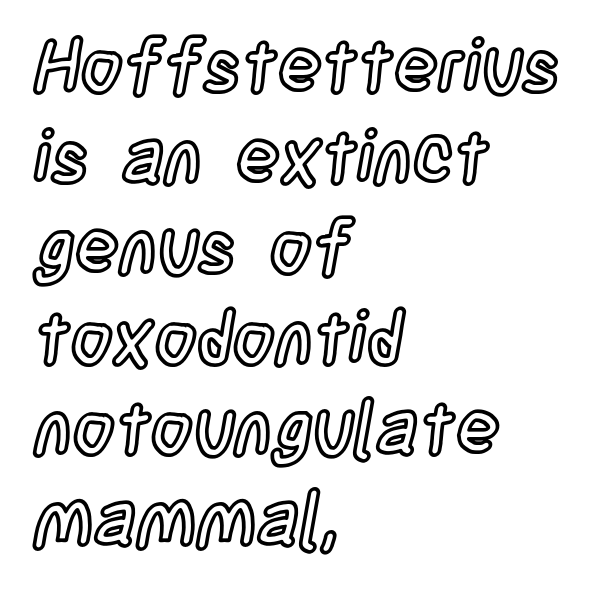
Tracking here is standard; glyphs follow each other at the usual distance. The rendering uses natural spacing where letterforms have individual widths. The passage is arranged the way most books set body copy — flush left. A clean baseline with only descenders dipping below it.
